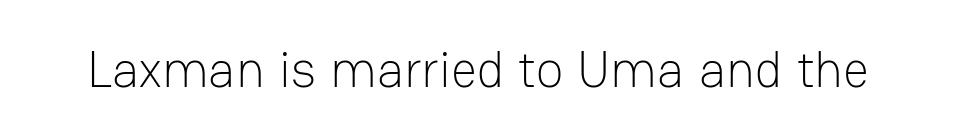
Q: Is the text bold? A: No.
Q: Is the text italic (slanted)? A: No, it is upright.
Q: Is the typeface a serif or a sans-serif typeface? A: Sans-serif.
Q: Is the text underlined? A: No.
Q: Is the spacing between letters normal or unusually wide? A: Normal.
Q: Width (condensed, normal, or wide)? A: Normal.
Q: Stroke contrast? A: Low.
Q: x-height? A: Medium.
Q: Monospaced? A: No.
